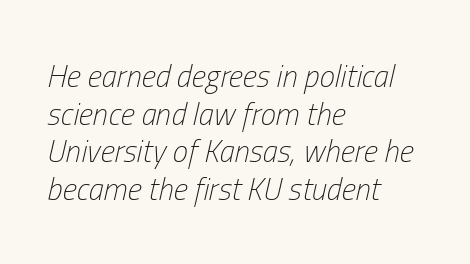
The image shows 31 px light, condensed type, italic (leaning right); set left-aligned, line spacing 1.21x, normal letter spacing, not underlined; low stroke contrast and a medium x-height.
